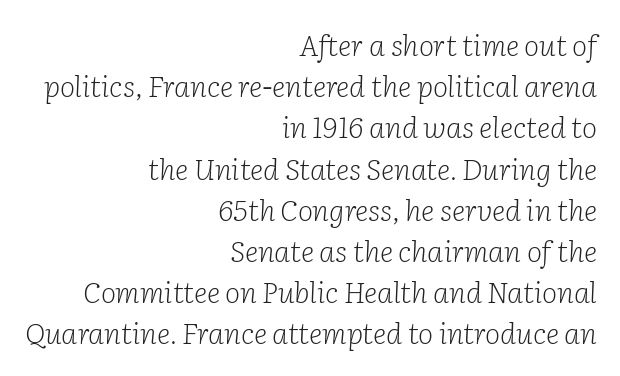
Summary of vertical rhythm: regular, with standard interline spacing. What stands out about the letter spacing? Nothing — it is the standard amount. In terms of posture, this sample is oblique. Observe the serifs anchoring each vertical stroke in this sample.
